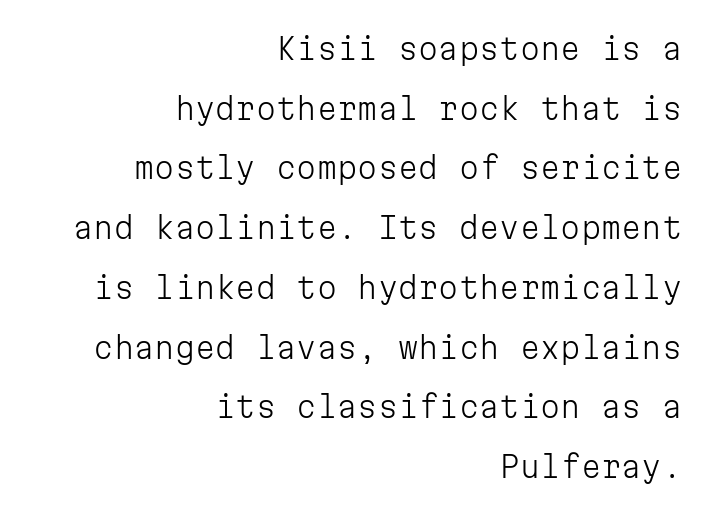
The letters stand straight up with perfectly vertical stems. The weight tops out at a normal text grade. Is the letter spacing exaggerated? No — it looks like the ordinary default. A sans-serif font was chosen for this passage. The passage shown stacks its lines with a broad gap. Typeset ragged left — the right edge is the straight one.
